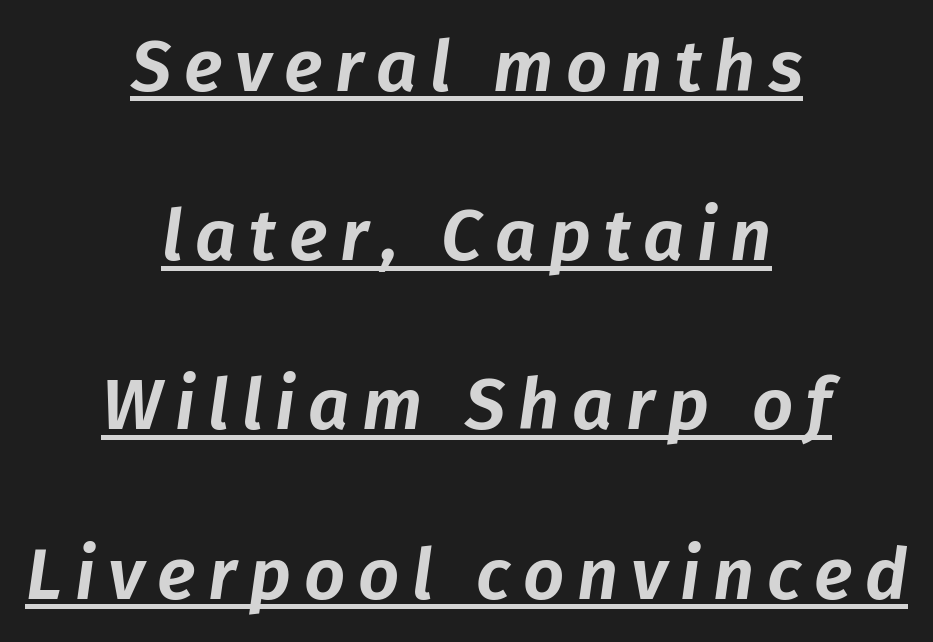
These lines are rendered in a variable-pitch font. You can see a thin bar hugging the bottom of the glyphs. Alignment: centered. Rendered with sloped, italic letterforms.
